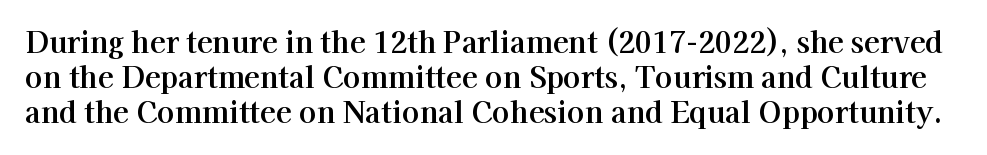
Anything drawn beneath the words? Only blank space. The passage shown is typeset with a serif family. The type is set solid horizontally, with unmodified tracking. This sample has the flowing, uneven cadence of proportional lettering. The letters stand upright; this is a roman face.
